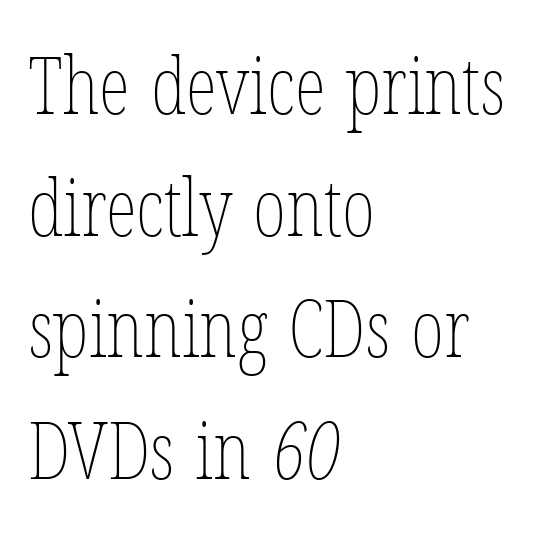
Q: Is the text bold? A: No.
Q: Is the text underlined? A: No.
Q: How is the paragraph aligned? A: Left-aligned.
Q: Is the spacing between letters normal or unusually wide? A: Normal.
Q: Is the spacing between lines tight, normal or loose? A: Normal.
Q: Width (condensed, normal, or wide)? A: Condensed.
Q: Stroke contrast? A: Low.
Q: x-height? A: Medium.
Q: Monospaced? A: No.
